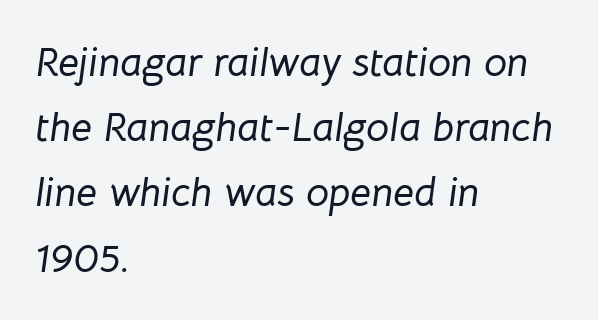
Quick note: italic. In CSS terms this would be text-align: left. Rule under the text: the space is simply empty. The line-height multiplier appears to be the usual default. Is this a fixed-width face? No — the glyphs have proportional, varying widths.
